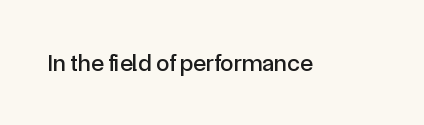
{"italic": "no", "underline": "no", "letter_spacing": "normal", "letter_spacing_em": 0.0, "glyph_px": 24}
